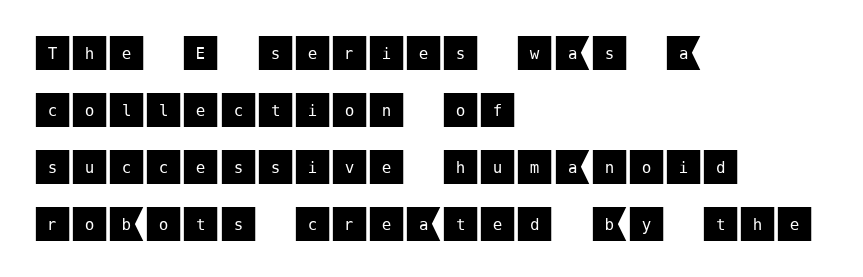
{"serif": "no", "italic": "no", "width": "normal", "stroke_contrast": "medium", "x_height": "large", "underline": "no", "align": "left", "line_spacing": "normal", "line_spacing_ratio": 1.5, "letter_spacing": "normal", "letter_spacing_em": 0.0, "glyph_px": 38}
